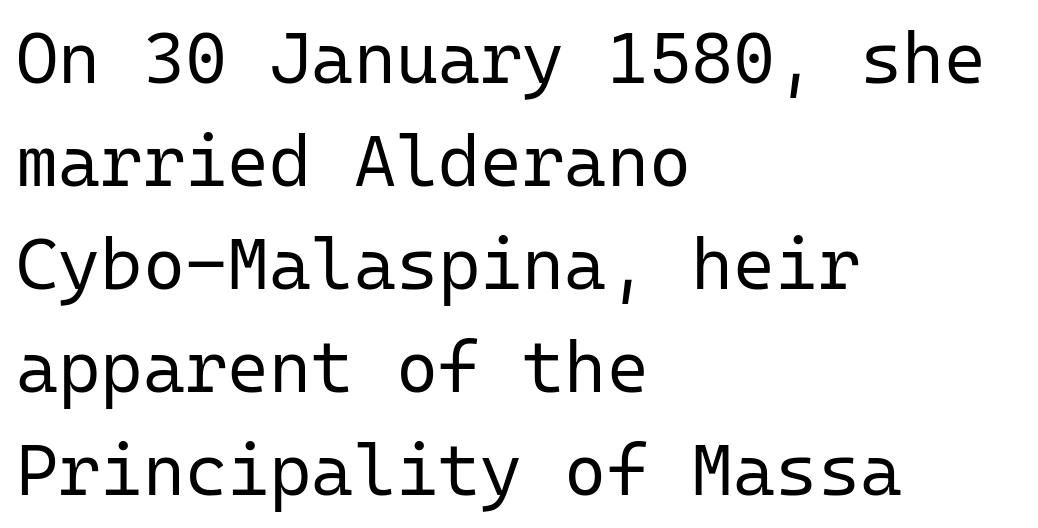
The image shows 72 px regular-weight sans-serif type, upright, monospaced; set left-aligned, normal line spacing (1.43x), normal letter spacing, not underlined; low stroke contrast and a medium x-height.
